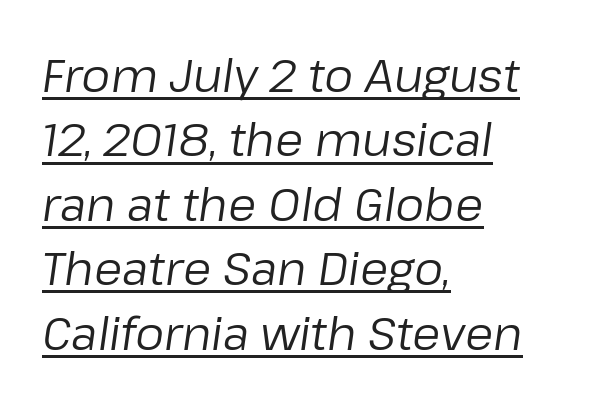
{"italic": "yes", "lean": "right", "slant_degrees": 8, "bold": "no", "weight": "regular", "width": "normal", "stroke_contrast": "low", "x_height": "medium", "monospaced": "no", "underline": "yes", "align": "left", "line_spacing": "normal", "line_spacing_ratio": 1.4, "letter_spacing": "normal", "letter_spacing_em": 0.0, "glyph_px": 46}
